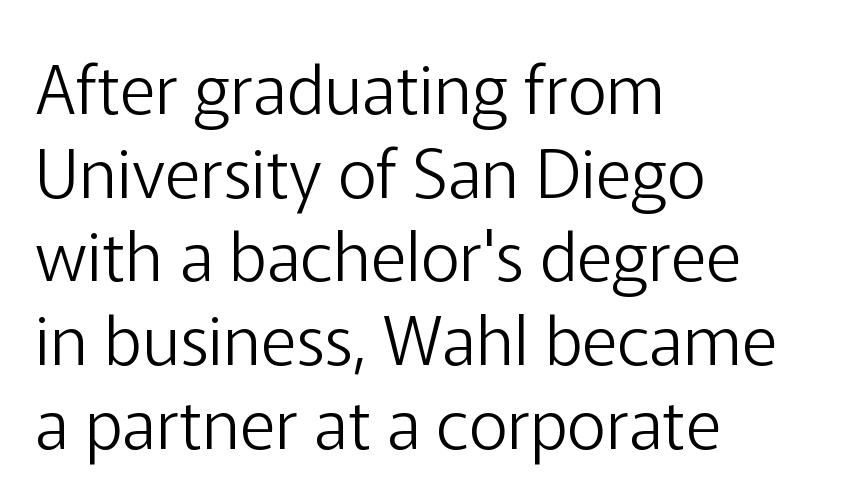
Q: Is the text bold? A: No.
Q: Is the text italic (slanted)? A: No, it is upright.
Q: Is the typeface a serif or a sans-serif typeface? A: Sans-serif.
Q: Is the text underlined? A: No.
Q: How is the paragraph aligned? A: Left-aligned.
Q: Is the spacing between letters normal or unusually wide? A: Normal.
Q: Width (condensed, normal, or wide)? A: Normal.
Q: Stroke contrast? A: Low.
Q: x-height? A: Medium.
Q: Monospaced? A: No.
